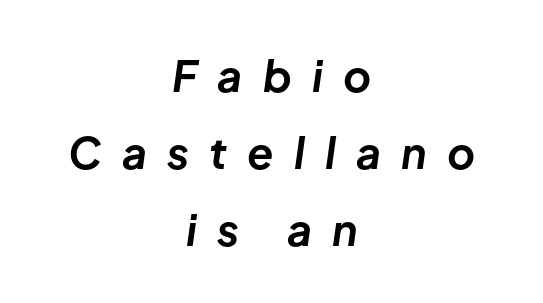
{"italic": "yes", "lean": "right", "slant_degrees": 8, "bold": "yes", "weight": "bold", "width": "normal", "stroke_contrast": "low", "x_height": "medium", "monospaced": "no", "underline": "no", "align": "center", "line_spacing_ratio": 1.79, "letter_spacing": "wide", "letter_spacing_em": 0.47, "glyph_px": 43}
